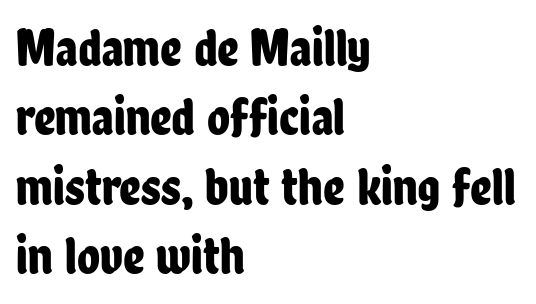
The image shows 53 px condensed sans-serif type, upright; set left-aligned, normal line spacing (1.31x), normal letter spacing, not underlined; low stroke contrast and a medium x-height.
